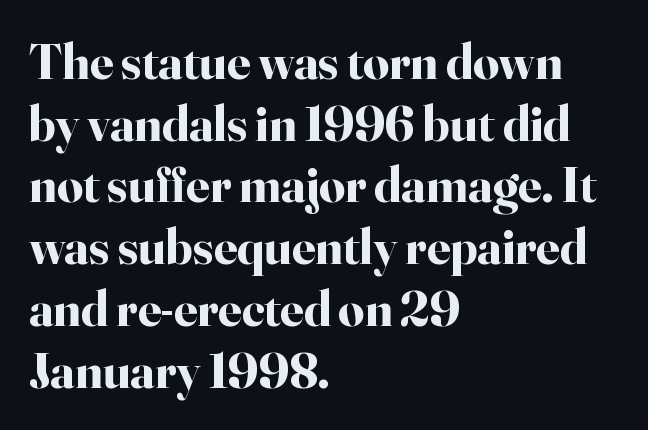
Q: Is the text bold? A: Yes.
Q: Is the text italic (slanted)? A: No, it is upright.
Q: Is the typeface a serif or a sans-serif typeface? A: Serif.
Q: Is the text underlined? A: No.
Q: How is the paragraph aligned? A: Left-aligned.
Q: Is the spacing between letters normal or unusually wide? A: Normal.
Q: Width (condensed, normal, or wide)? A: Normal.
Q: Stroke contrast? A: High.
Q: x-height? A: Small.
Q: Monospaced? A: No.
